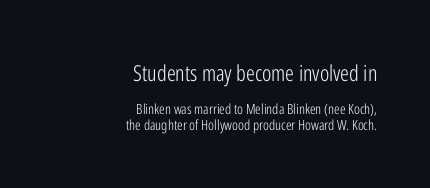
Q: Is the text bold? A: No.
Q: Is the text italic (slanted)? A: No, it is upright.
Q: Is the text underlined? A: No.
Q: How is the paragraph aligned? A: Right-aligned.
Q: Is the spacing between letters normal or unusually wide? A: Normal.
Q: Is the spacing between lines tight, normal or loose? A: Tight.
Q: Which block of text is set in a larger size, the first (top) or the second (bottom)? A: The first (top) one.
